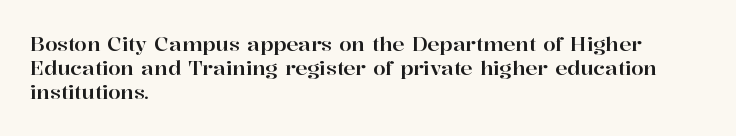
{"italic": "no", "underline": "no", "align": "left", "line_spacing_ratio": 1.21, "letter_spacing": "normal", "letter_spacing_em": 0.0, "glyph_px": 20}
